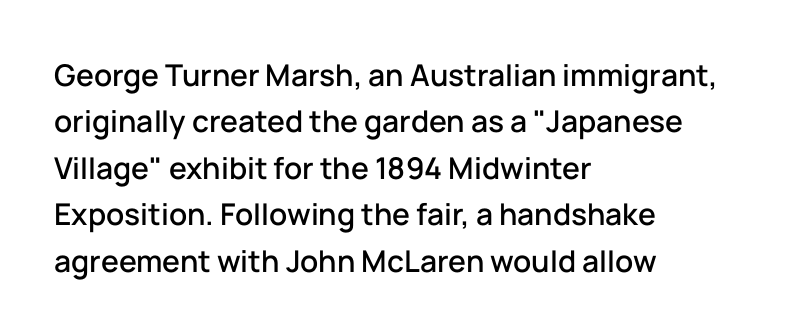
{"serif": "no", "italic": "no", "width": "normal", "stroke_contrast": "low", "x_height": "medium", "monospaced": "no", "underline": "no", "align": "left", "line_spacing": "normal", "line_spacing_ratio": 1.55, "letter_spacing": "normal", "letter_spacing_em": 0.0, "glyph_px": 30}
